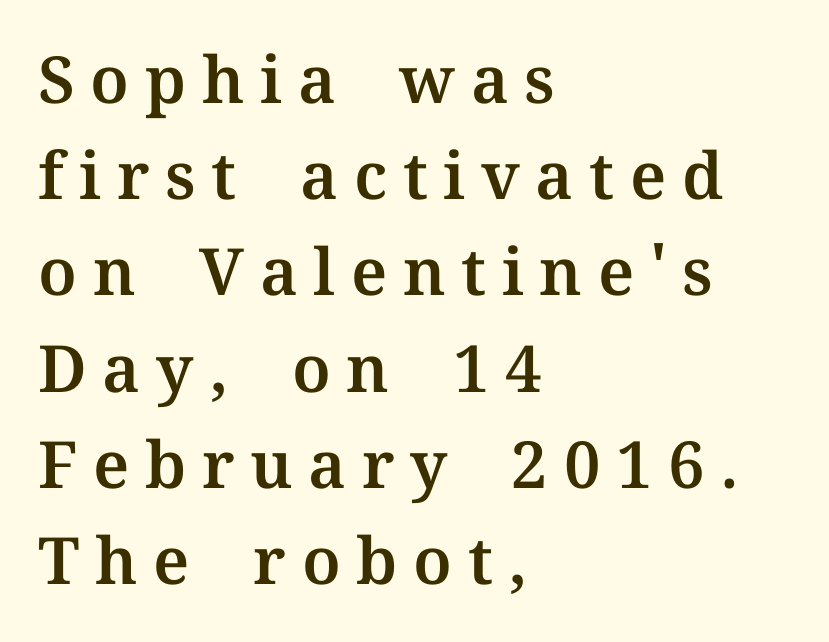
The image shows 65 px serif type, upright; set left-aligned, normal line spacing (1.48x), unusually wide letter spacing (+0.24 em), not underlined; medium stroke contrast and a medium x-height.
